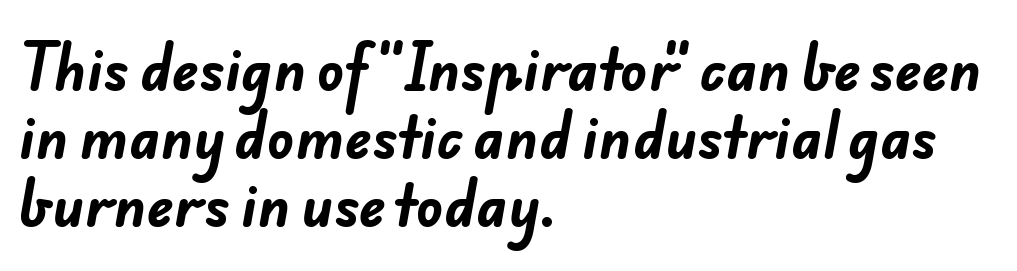
The letters advance in unequal steps, a hallmark of proportional type. Letter spacing: default. A student would call this left alignment; a typographer would say flush left, rag right. Pretty heavy lettering here — definitely bold.
